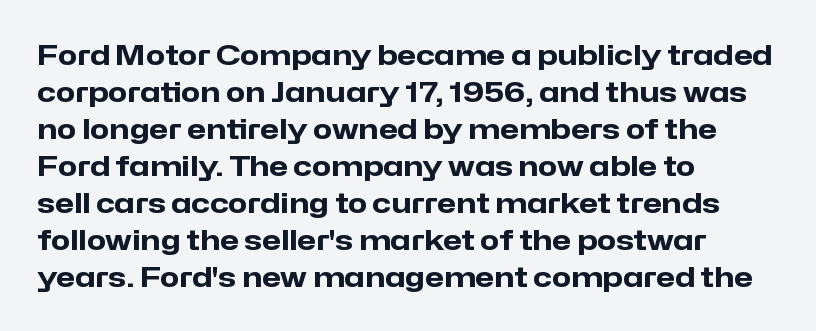
The image shows 28 px heavy sans-serif type, upright; set left-aligned, normal line spacing (1.32x), normal letter spacing, not underlined; low stroke contrast and a medium x-height.
